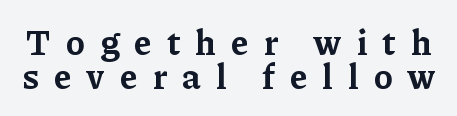
{"serif": "yes", "italic": "no", "bold": "yes", "weight": "bold", "width": "normal", "stroke_contrast": "low", "x_height": "medium", "monospaced": "no", "underline": "no", "line_spacing": "tight", "line_spacing_ratio": 0.96, "letter_spacing": "wide", "letter_spacing_em": 0.44, "glyph_px": 35}
